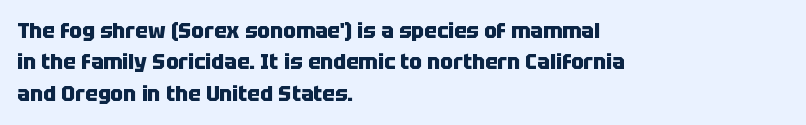
The passage shown is emphatically bold. The specimen reads as upright at a glance. Alignment: flush left. What stands out about the letter spacing? Nothing — it is the standard amount. The block of text has a typical density, with ordinary space between rows. The words here are not underlined.
